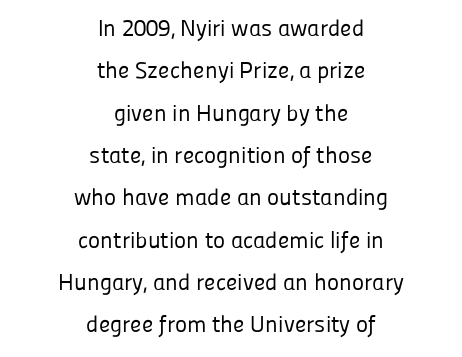
Q: Is the text bold? A: No.
Q: Is the text italic (slanted)? A: No, it is upright.
Q: Is the text underlined? A: No.
Q: How is the paragraph aligned? A: Centered.
Q: Is the spacing between letters normal or unusually wide? A: Normal.
